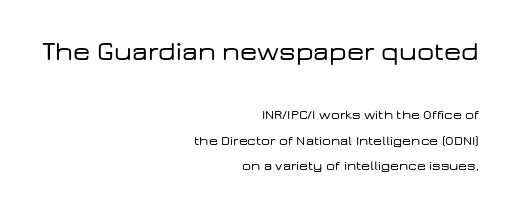
Line endings align vertically; line beginnings do not. A clean baseline with only descenders dipping below it. Glyph-to-glyph distance matches everyday printed text. Size contrast runs from large at the top to small at the bottom. Vertical strokes here are truly vertical.
